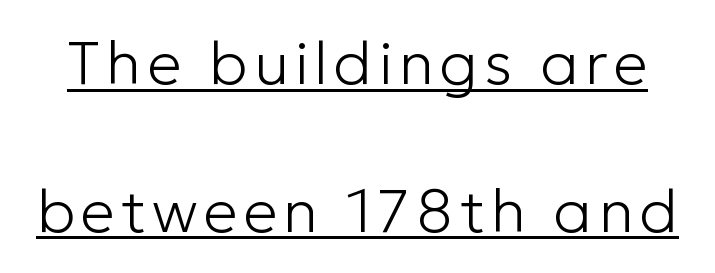
The characters are drawn with everyday or finer stroke widths. The sample's only ornament is a line tracing under the words. Vertical spacing — loose. Varying glyph widths throughout — classic text-font behaviour. The characters display no serif detailing; their extremities are plain. A typesetter would mark this as roman, not italic.
